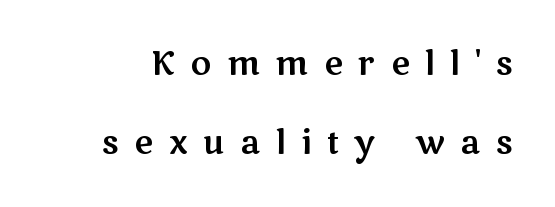
The image shows 32 px wide sans-serif type, upright; set loose line spacing (2.46x), unusually wide letter spacing (+0.49 em), not underlined; medium stroke contrast and a medium x-height.
